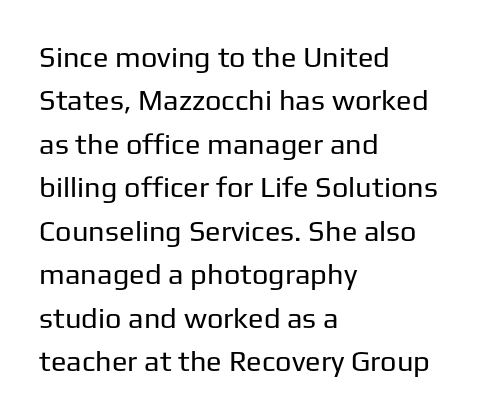
Q: Is the text bold? A: No.
Q: Is the text italic (slanted)? A: No, it is upright.
Q: Is the typeface a serif or a sans-serif typeface? A: Sans-serif.
Q: Is the text underlined? A: No.
Q: How is the paragraph aligned? A: Left-aligned.
Q: Is the spacing between letters normal or unusually wide? A: Normal.
Q: Is the spacing between lines tight, normal or loose? A: Normal.
Q: Width (condensed, normal, or wide)? A: Normal.
Q: Stroke contrast? A: Low.
Q: x-height? A: Medium.
Q: Monospaced? A: No.
